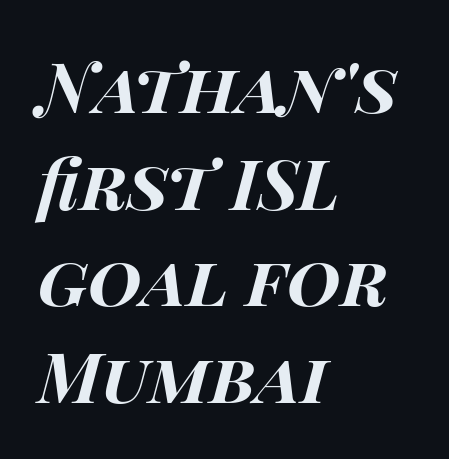
Q: Is the text bold? A: Yes.
Q: Is the text italic (slanted)? A: Yes, it leans right by about 14 degrees.
Q: Is the text underlined? A: No.
Q: How is the paragraph aligned? A: Left-aligned.
Q: Is the spacing between letters normal or unusually wide? A: Normal.
Q: Is the spacing between lines tight, normal or loose? A: Normal.
Q: Width (condensed, normal, or wide)? A: Wide.
Q: Stroke contrast? A: High.
Q: x-height? A: Large.
Q: Monospaced? A: No.
